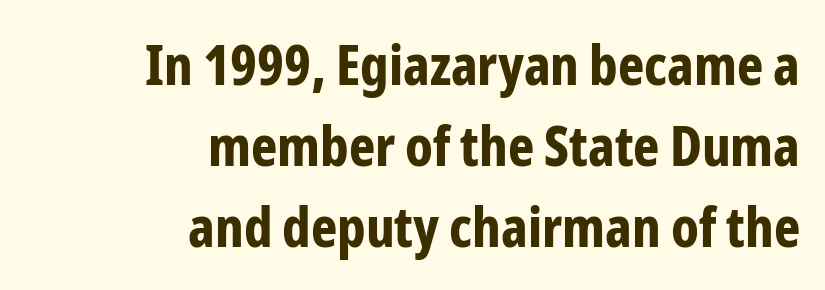
The image shows 56 px bold, condensed sans-serif type, upright; set right-aligned, normal line spacing (1.45x), normal letter spacing, not underlined; low stroke contrast and a medium x-height.
